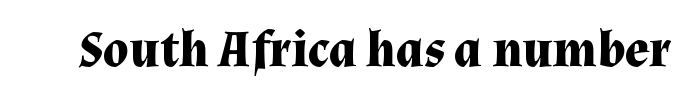
Upright lettering throughout. Tracking here is standard; glyphs follow each other at the usual distance. The space directly below the letters is spotless. Notice how thick the strokes are: this is what a full bold looks like. Classification — serif.
